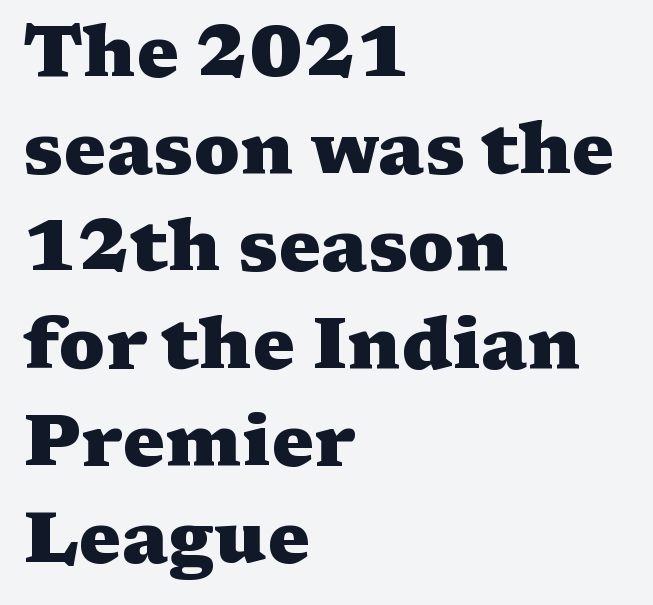
The image shows 72 px heavy, wide serif type, upright; set left-aligned, normal line spacing (1.35x), normal letter spacing, not underlined; medium stroke contrast and a medium x-height.
